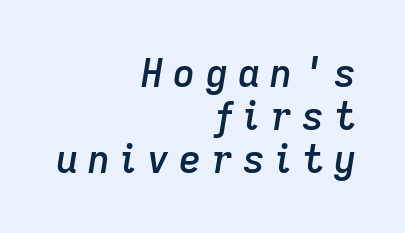
Q: Is the text bold? A: Semi-bold.
Q: Is the text italic (slanted)? A: Yes, it leans right by about 9 degrees.
Q: Is the text underlined? A: No.
Q: How is the paragraph aligned? A: Right-aligned.
Q: Is the spacing between letters normal or unusually wide? A: Unusually wide.
Q: Is the spacing between lines tight, normal or loose? A: Tight.
Q: Width (condensed, normal, or wide)? A: Normal.
Q: Stroke contrast? A: Low.
Q: x-height? A: Medium.
Q: Monospaced? A: No.
